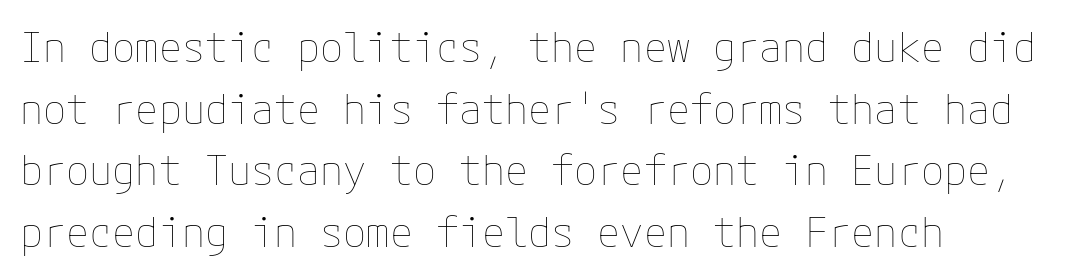
{"italic": "no", "bold": "no", "weight": "thin", "width": "normal", "stroke_contrast": "low", "x_height": "medium", "underline": "no", "align": "left", "line_spacing": "normal", "line_spacing_ratio": 1.47, "letter_spacing": "normal", "letter_spacing_em": 0.0, "glyph_px": 42}
